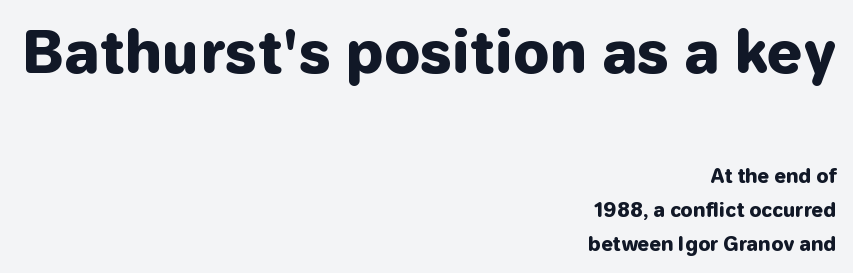
Quick note: not italic, upright. Compared with typical body copy, the letter spacing here is the same. The passage shown is typed in a proportional face where columns would drift. Look at the bottom of the vertical strokes: they stop flat, with no serifs. The glyphs are unaccompanied by any horizontal stroke below them. The earlier block is typeset at a bigger size than the later block.
